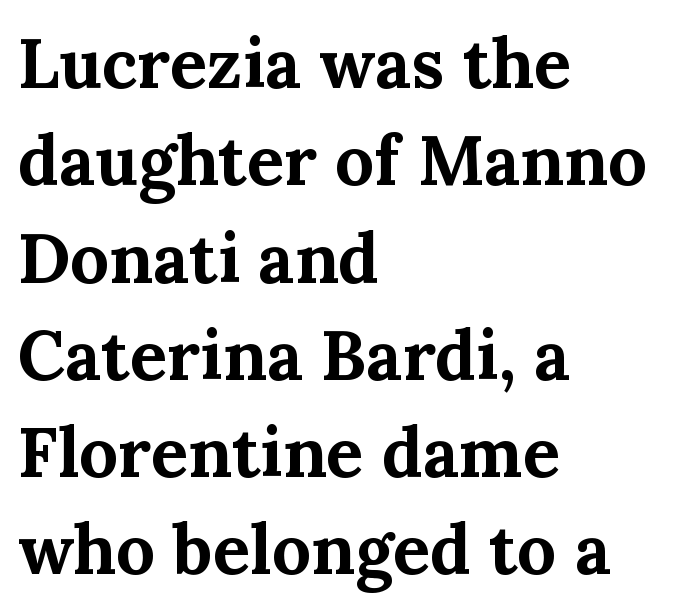
{"serif": "yes", "italic": "no", "bold": "yes", "weight": "bold", "width": "normal", "stroke_contrast": "medium", "x_height": "medium", "monospaced": "no", "underline": "no", "align": "left", "line_spacing": "normal", "line_spacing_ratio": 1.41, "letter_spacing": "normal", "letter_spacing_em": 0.0, "glyph_px": 69}
